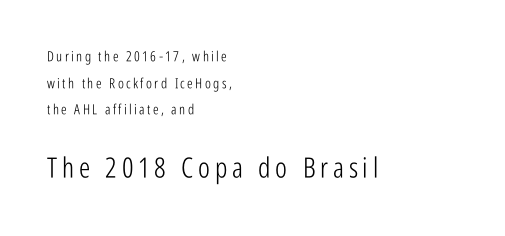
The image shows 28 px light, condensed sans-serif type, upright; set left-aligned, loose line spacing (1.9x), not underlined; the second (bottom) block is 2.0x larger; low stroke contrast and a medium x-height.
